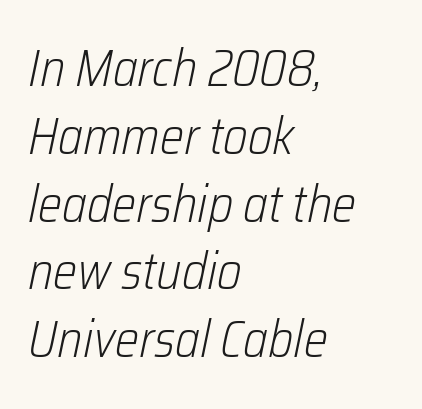
The characters are drawn with everyday or finer stroke widths. The compositor pushed each line to the left boundary. The passage shown is not underscored anywhere. An italicized treatment has been applied to the whole sample. Between one letter and the next there's only the usual sliver of space.
